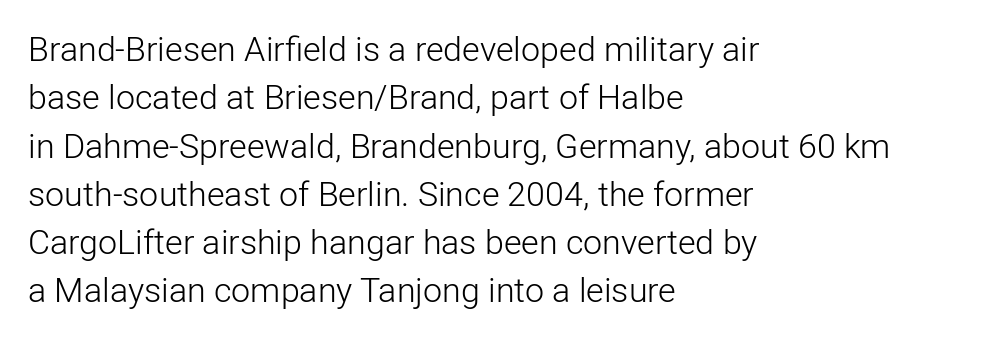
The letters advance in unequal steps, a hallmark of proportional type. Nope, no serifs anywhere on these letters. The letters sit at their default tracking, neither squeezed nor spread. Visually the block forms a straight wall on the left and a jagged coastline on the right. No italicization has been applied; the sample stays upright.
